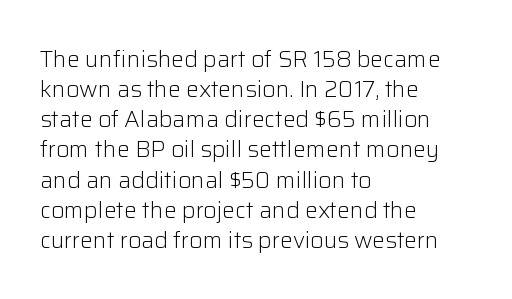
Q: Is the text bold? A: No.
Q: Is the text italic (slanted)? A: No, it is upright.
Q: Is the text underlined? A: No.
Q: How is the paragraph aligned? A: Left-aligned.
Q: Is the spacing between letters normal or unusually wide? A: Normal.
Q: Is the spacing between lines tight, normal or loose? A: Normal.
